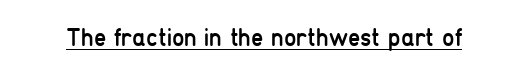
{"italic": "no", "bold": "no", "underline": "yes", "letter_spacing": "normal", "letter_spacing_em": 0.0, "glyph_px": 25}
